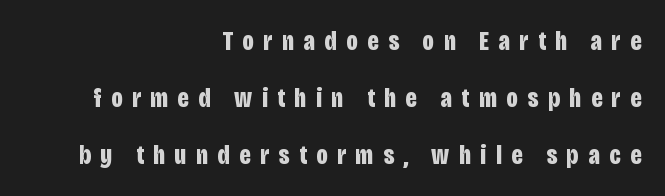
The image shows 27 px bold type, upright; set right-aligned, loose line spacing (2.11x), unusually wide letter spacing (+0.36 em), not underlined.
